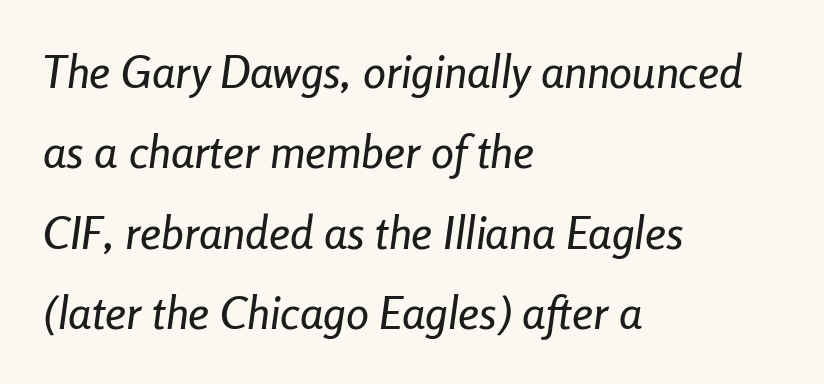
Designer's note — italics engaged. Anything drawn beneath the words? Only blank space. The face used here is proportionally spaced, like ordinary book or web type. The line texture is even and compact thanks to regular tracking. Typeset ragged right — the left edge is the straight one.
